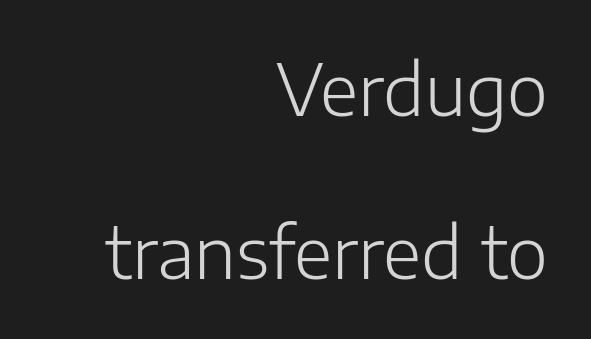
Character widths vary here, with narrow letters taking less room than wide ones. Stroke thickness stays within the range of a standard reading face or lighter. Alignment: flush right. Standard letterfit; no display-style spreading of the glyphs. Observe the absence of serifs on each vertical stroke in this sample.
